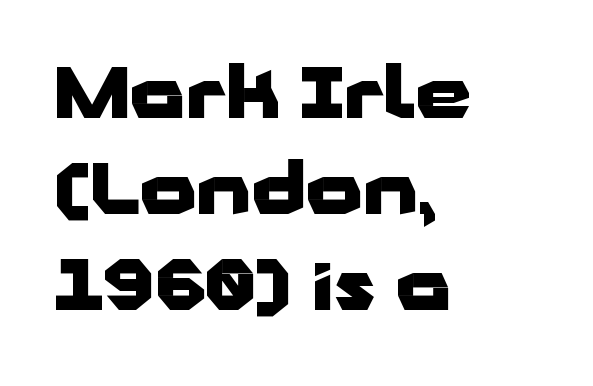
Q: Is the text bold? A: Yes.
Q: Is the text italic (slanted)? A: No, it is upright.
Q: Is the typeface a serif or a sans-serif typeface? A: Sans-serif.
Q: Is the text underlined? A: No.
Q: How is the paragraph aligned? A: Left-aligned.
Q: Is the spacing between letters normal or unusually wide? A: Normal.
Q: Is the spacing between lines tight, normal or loose? A: Normal.
Q: Width (condensed, normal, or wide)? A: Wide.
Q: Stroke contrast? A: Low.
Q: x-height? A: Medium.
Q: Monospaced? A: No.
